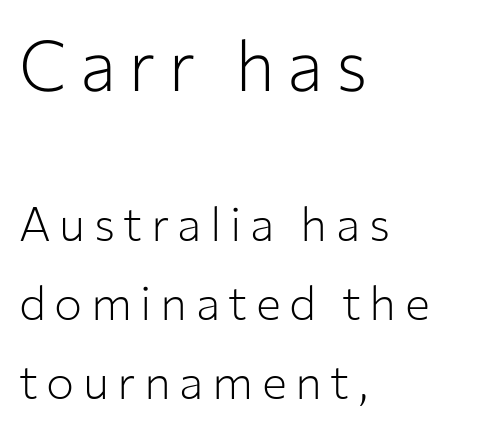
Q: Is the text bold? A: No.
Q: Is the text italic (slanted)? A: No, it is upright.
Q: Is the typeface a serif or a sans-serif typeface? A: Sans-serif.
Q: Is the text underlined? A: No.
Q: How is the paragraph aligned? A: Left-aligned.
Q: Is the spacing between lines tight, normal or loose? A: Normal.
Q: Which block of text is set in a larger size, the first (top) or the second (bottom)? A: The first (top) one.
Q: Width (condensed, normal, or wide)? A: Normal.
Q: Stroke contrast? A: Low.
Q: x-height? A: Medium.
Q: Monospaced? A: No.
